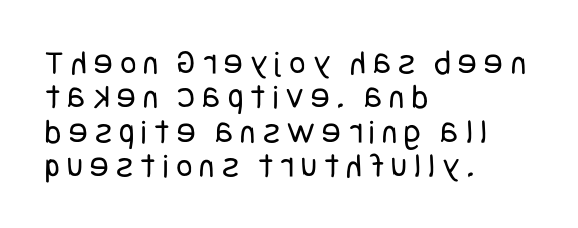
The image shows 35 px regular-weight, condensed sans-serif type, upright; set left-aligned, tight line spacing (0.98x), unusually wide letter spacing (+0.21 em), not underlined; low stroke contrast and a large x-height.
